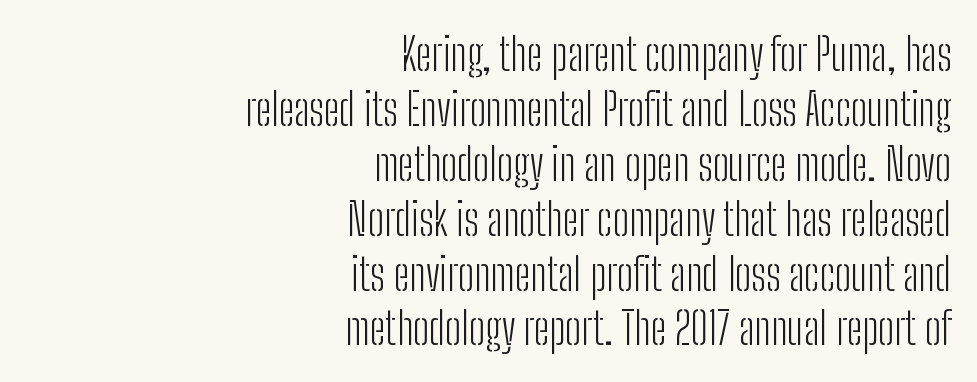
No extra ink here — the face is not bold. The passage shown is typed in a proportional face where columns would drift. The lines are quadded right. Letterform terminals end flat and unadorned throughout the passage.
